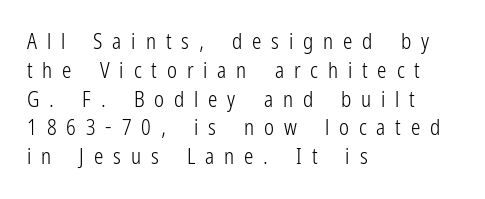
Q: Is the text bold? A: No.
Q: Is the text italic (slanted)? A: No, it is upright.
Q: Is the text underlined? A: No.
Q: How is the paragraph aligned? A: Left-aligned.
Q: Is the spacing between letters normal or unusually wide? A: Unusually wide.
Q: Is the spacing between lines tight, normal or loose? A: Normal.
